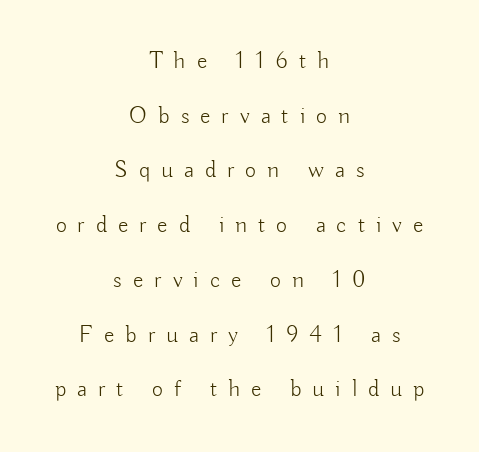
Quick note: interline space is abundant. The typeface has the unassuming heft of standard copy or less. Italic? Not at all — the glyphs are vertical. The passage shown is not underscored anywhere. The horizontal fit of the characters is loose and conspicuously gappy.
